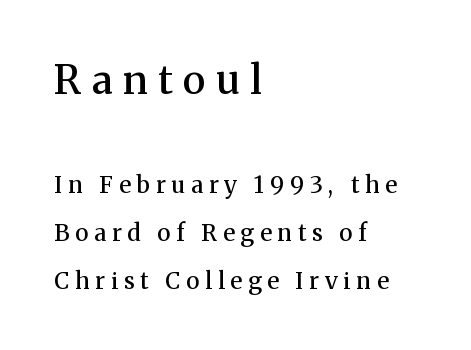
The image shows 40 px semibold serif type, upright; set left-aligned, loose line spacing (2.09x), unusually wide letter spacing (+0.26 em), not underlined; the first (top) block is 1.74x larger; medium stroke contrast and a medium x-height.
